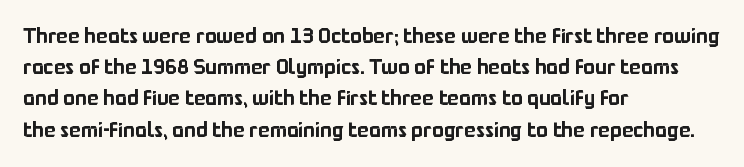
The image shows 22 px text type, upright; set left-aligned, normal line spacing (1.42x), normal letter spacing, not underlined.
